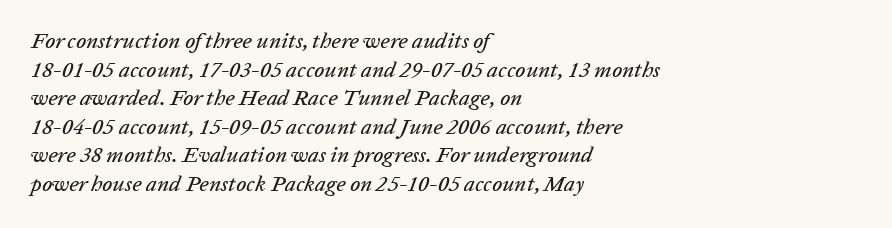
Nobody drew a line under any word here. Whoever set this chose a conventional vertical rhythm. Where is the straight margin? On the left. Designer's note — italics engaged. The rendering keeps characters at their native spacing.
